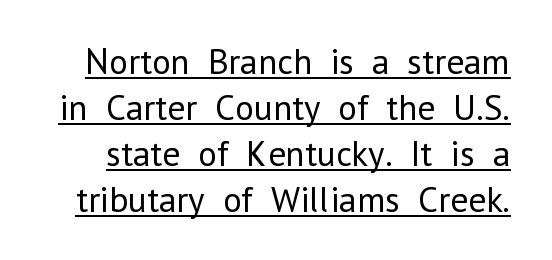
Upright lettering throughout. Spacing between characters is what you'd get straight out of the box. Looks like regular typesetting: each glyph gets only the width it needs. Quick note: interline space is typical. Is there an underline? Yes — a line sits under the letters.
